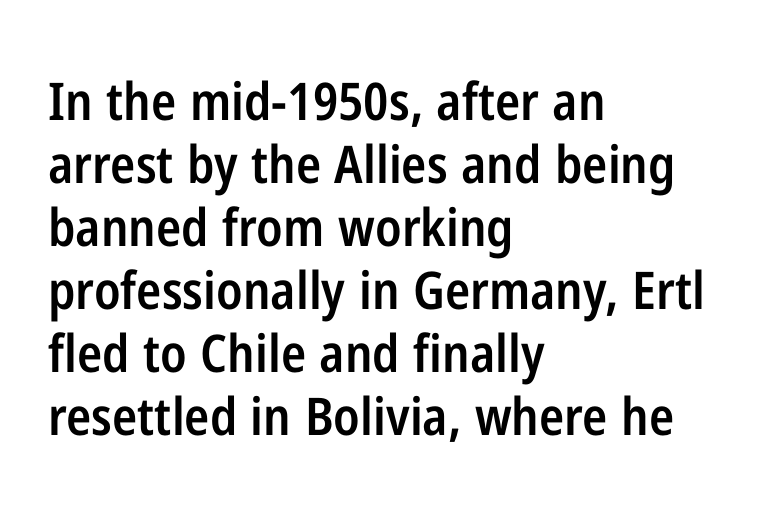
The image shows 52 px semibold, condensed sans-serif type, upright; set left-aligned, line spacing 1.21x, normal letter spacing, not underlined; low stroke contrast and a medium x-height.
